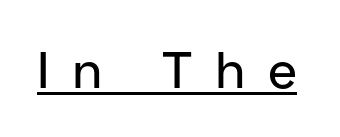
{"serif": "no", "italic": "no", "width": "normal", "stroke_contrast": "low", "x_height": "medium", "monospaced": "no", "underline": "yes", "letter_spacing": "wide", "letter_spacing_em": 0.44, "glyph_px": 51}
